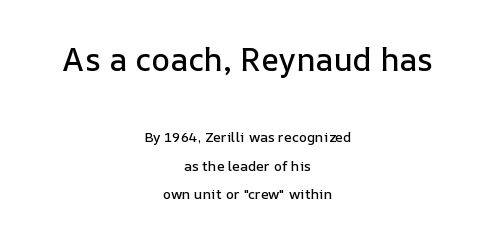
The image shows 32 px text type, upright; set centered, loose line spacing (2.02x), normal letter spacing, not underlined; the first (top) block is 2.29x larger; low stroke contrast and a medium x-height.
